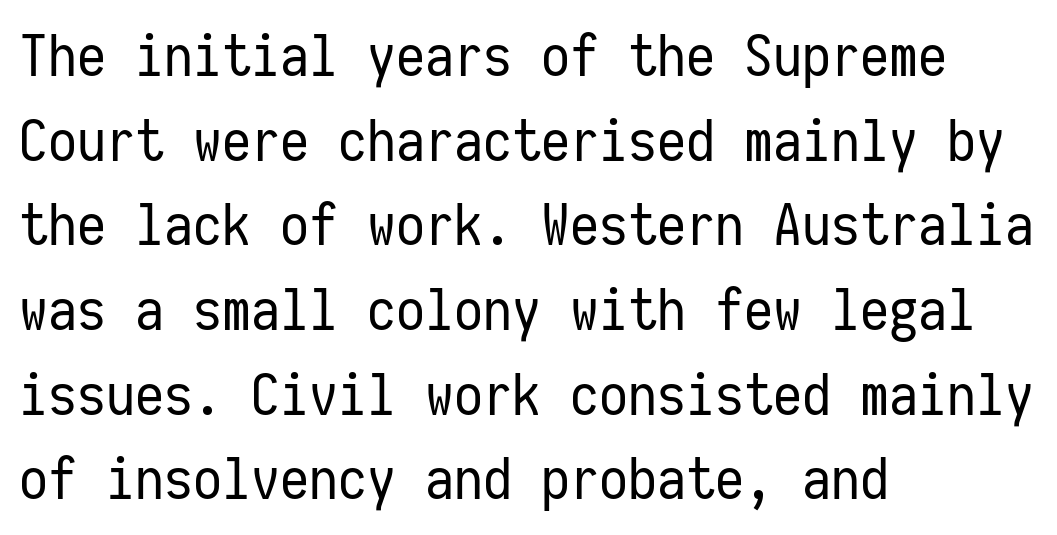
The image shows 58 px regular-weight, condensed sans-serif type, upright, monospaced; set left-aligned, normal line spacing (1.46x), normal letter spacing, not underlined; low stroke contrast and a medium x-height.
